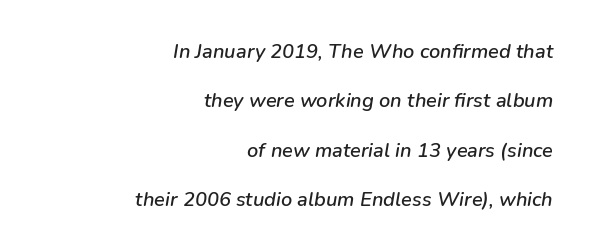
Q: Is the text italic (slanted)? A: Yes, it leans right by about 9 degrees.
Q: Is the text underlined? A: No.
Q: How is the paragraph aligned? A: Right-aligned.
Q: Is the spacing between letters normal or unusually wide? A: Normal.
Q: Is the spacing between lines tight, normal or loose? A: Loose.
